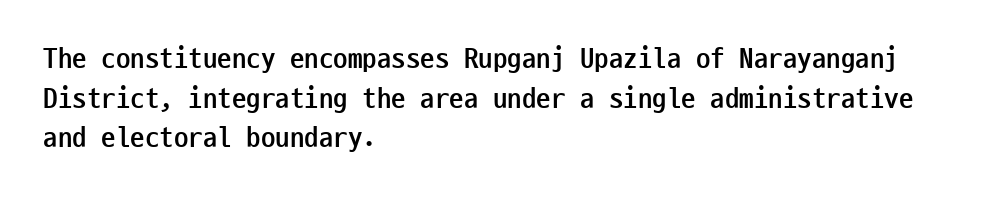
{"serif": "no", "italic": "no", "bold": "yes", "weight": "semibold", "width": "condensed", "stroke_contrast": "low", "x_height": "medium", "monospaced": "yes", "underline": "no", "align": "left", "line_spacing": "normal", "line_spacing_ratio": 1.37, "letter_spacing": "normal", "letter_spacing_em": 0.0, "glyph_px": 29}
